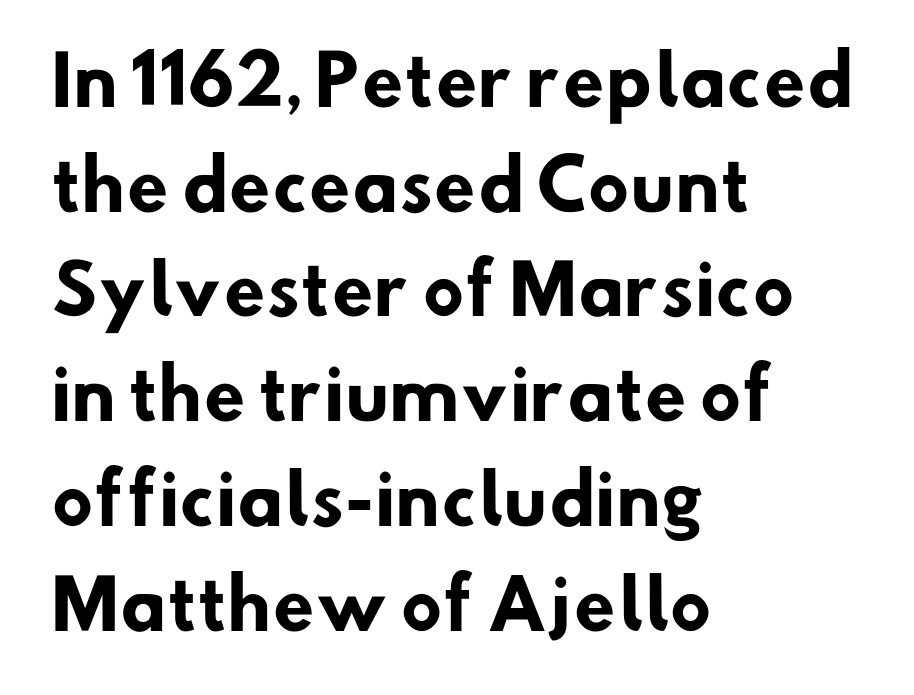
Each letter keeps its own natural width here, so spacing adapts to shape. Descenders are the only things crossing below the line. Quick note: interline space is typical. The passage shown has conventional tracking throughout.
